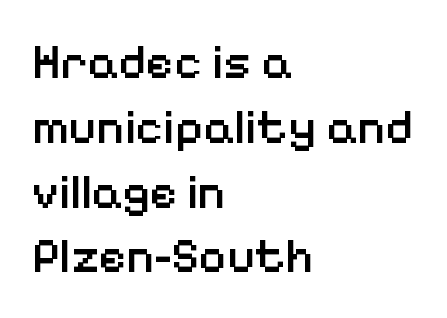
The letters stand upright; this is a roman face. Characters follow at the spacing the type designer built in. This rendering employs a face without finishing strokes, i.e., a sans-serif. Here the designer chose a conventional face with non-uniform glyph widths. Underlining? Definitely not there.
